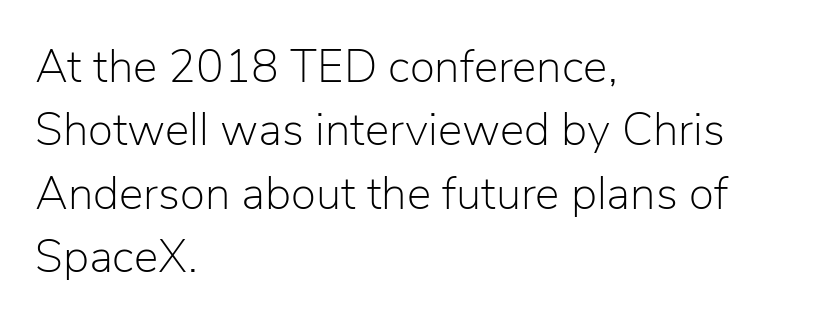
The face used here is a sans, in the tradition of grotesques and geometrics. Vertical strokes here are truly vertical. Is this a fixed-width face? No — the glyphs have proportional, varying widths. Here the glyphs are tracked normally, forming tight word shapes. Baseline-to-baseline distance is the conventional proportion of letter height.
